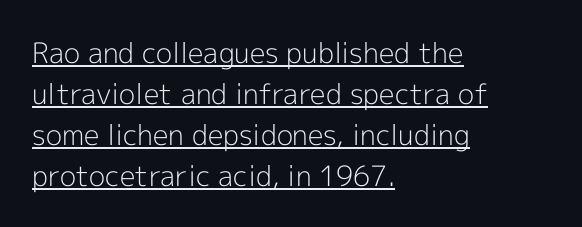
{"serif": "no", "italic": "no", "bold": "no", "weight": "light", "width": "normal", "x_height": "medium", "monospaced": "no", "underline": "yes", "align": "left", "line_spacing": "normal", "line_spacing_ratio": 1.46, "letter_spacing": "normal", "letter_spacing_em": 0.0, "glyph_px": 28}
